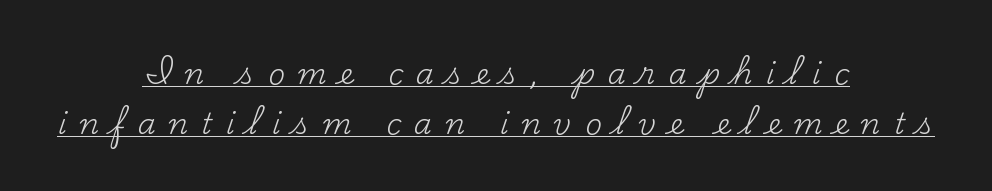
Q: Is the text bold? A: No.
Q: Is the text italic (slanted)? A: Yes.
Q: Is the typeface a serif or a sans-serif typeface? A: Serif.
Q: Is the text underlined? A: Yes.
Q: How is the paragraph aligned? A: Centered.
Q: Is the spacing between letters normal or unusually wide? A: Unusually wide.
Q: Width (condensed, normal, or wide)? A: Normal.
Q: Stroke contrast? A: Medium.
Q: x-height? A: Small.
Q: Monospaced? A: No.
